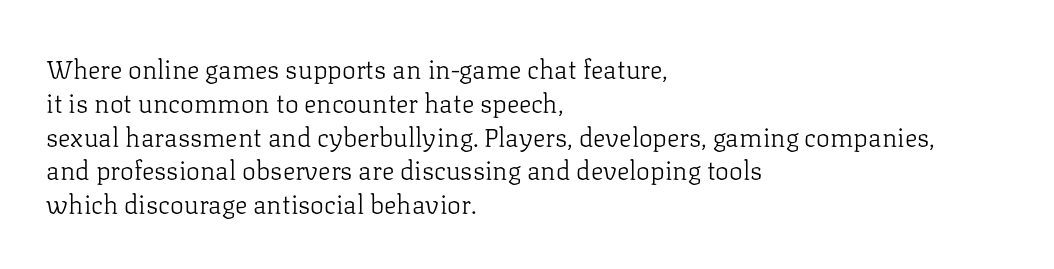
The image shows 26 px text type, upright; set left-aligned, normal line spacing (1.3x), normal letter spacing, not underlined.
